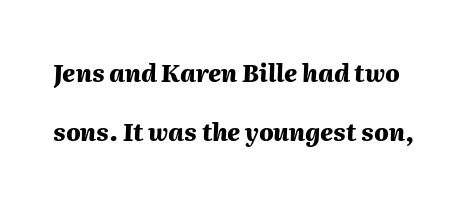
Between one letter and the next there's only the usual sliver of space. Strokes here are thick enough to call this a true bold. Vertically, the passage feels expansive, rows floating well apart. Characters are canted at an angle relative to the baseline's perpendicular. A bare baseline throughout the passage.
